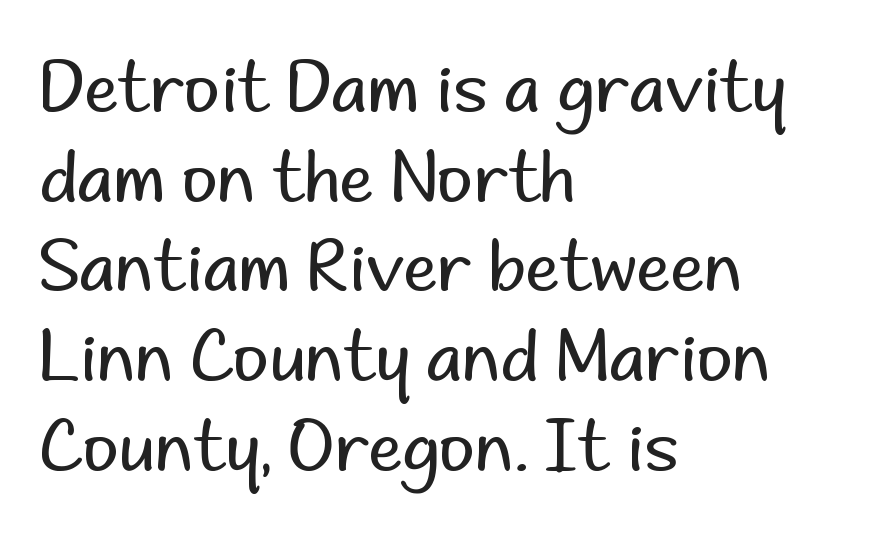
Here the designer chose a conventional face with non-uniform glyph widths. This rendering uses left alignment, leaving the right contour irregular. Quick note: underline off. This rendering employs a face without finishing strokes, i.e., a sans-serif.
